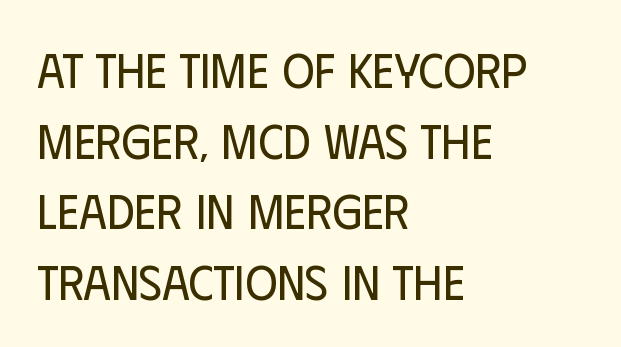
{"serif": "no", "italic": "no", "bold": "no", "weight": "regular", "width": "condensed", "stroke_contrast": "low", "x_height": "large", "monospaced": "no", "underline": "no", "align": "left", "line_spacing": "normal", "line_spacing_ratio": 1.44, "letter_spacing": "normal", "letter_spacing_em": 0.0, "glyph_px": 49}
